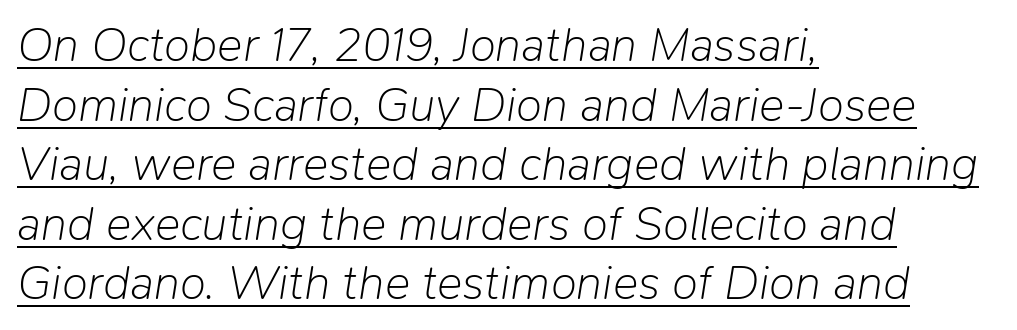
Q: Is the text bold? A: No.
Q: Is the text italic (slanted)? A: Yes, it leans right by about 9 degrees.
Q: Is the text underlined? A: Yes.
Q: How is the paragraph aligned? A: Left-aligned.
Q: Is the spacing between letters normal or unusually wide? A: Normal.
Q: Width (condensed, normal, or wide)? A: Normal.
Q: Stroke contrast? A: Low.
Q: x-height? A: Medium.
Q: Monospaced? A: No.
